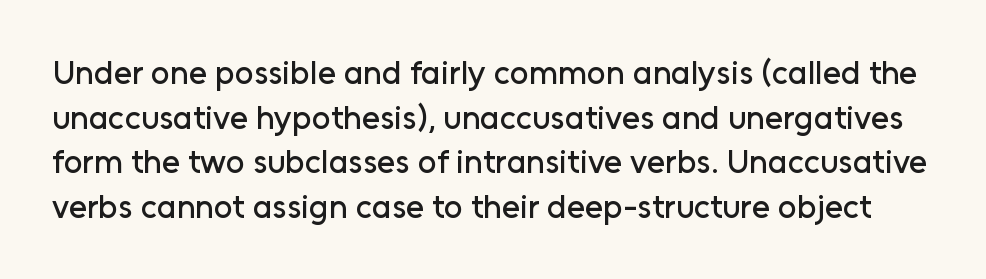
Q: Is the text italic (slanted)? A: No, it is upright.
Q: Is the typeface a serif or a sans-serif typeface? A: Sans-serif.
Q: Is the text underlined? A: No.
Q: Is the spacing between letters normal or unusually wide? A: Normal.
Q: Is the spacing between lines tight, normal or loose? A: Normal.
Q: Width (condensed, normal, or wide)? A: Normal.
Q: Stroke contrast? A: Low.
Q: x-height? A: Medium.
Q: Monospaced? A: No.
